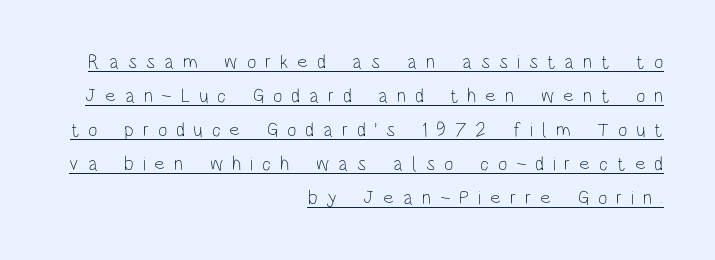
Inter-character spacing is expanded well beyond the font's built-in metrics. All the whitespace from short lines collects on the left. Posture: straight, roman, zero tilt. The specimen includes a rule beneath the text block's lines. Unbolded letterforms with no extra heft.
